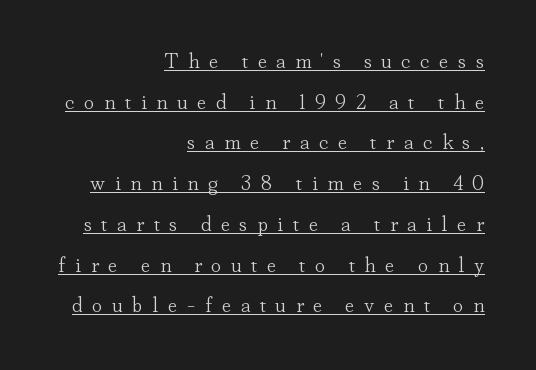
Q: Is the text bold? A: No.
Q: Is the text italic (slanted)? A: No, it is upright.
Q: Is the text underlined? A: Yes.
Q: How is the paragraph aligned? A: Right-aligned.
Q: Is the spacing between letters normal or unusually wide? A: Unusually wide.
Q: Is the spacing between lines tight, normal or loose? A: Loose.
